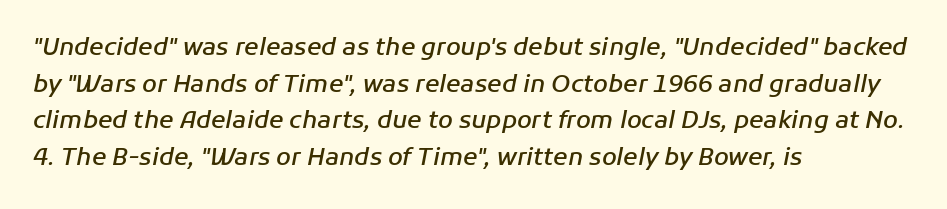
Q: Is the text bold? A: Semi-bold.
Q: Is the text italic (slanted)? A: Yes, it leans right by about 11 degrees.
Q: Is the text underlined? A: No.
Q: How is the paragraph aligned? A: Left-aligned.
Q: Is the spacing between letters normal or unusually wide? A: Normal.
Q: Is the spacing between lines tight, normal or loose? A: Normal.
